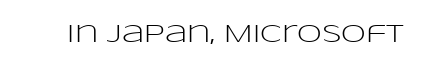
Q: Is the text bold? A: No.
Q: Is the text italic (slanted)? A: No, it is upright.
Q: Is the text underlined? A: No.
Q: Is the spacing between letters normal or unusually wide? A: Normal.
